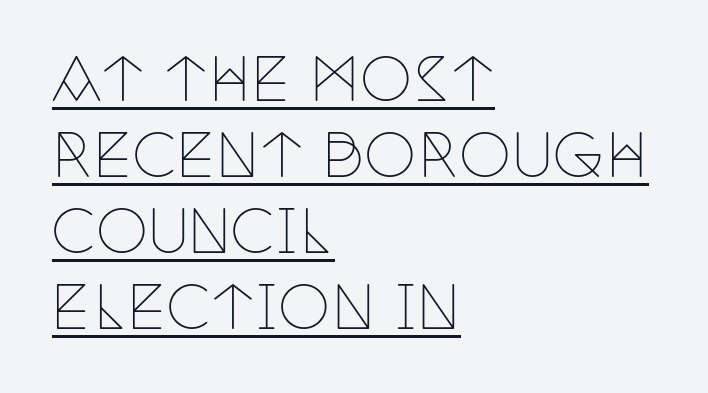
In terms of letterform style, serifs are clearly present. Is the block centered? No — it sits flush against the left margin. Students, note that the glyphs here touch the page at normal intervals. Students, observe: this is what conventionally led text looks like. Think of a printed novel: that variable character pitch is what you see here.
